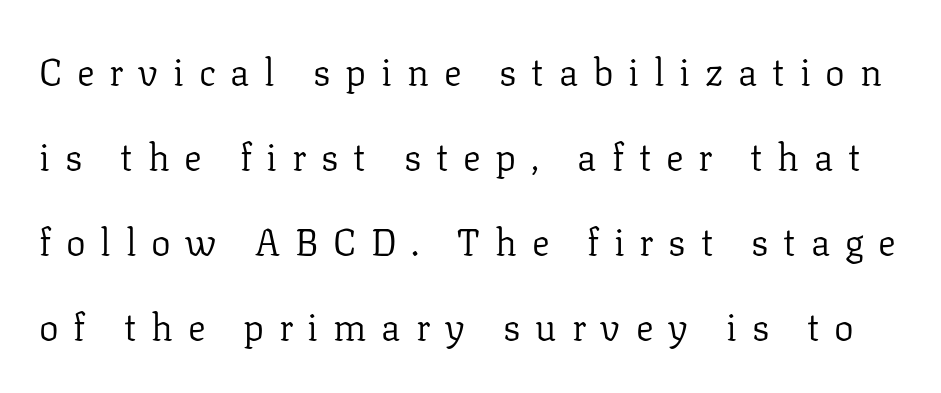
{"serif": "yes", "italic": "no", "bold": "no", "weight": "regular", "width": "normal", "stroke_contrast": "low", "x_height": "medium", "monospaced": "no", "underline": "no", "line_spacing": "loose", "line_spacing_ratio": 2.3, "letter_spacing": "wide", "letter_spacing_em": 0.4, "glyph_px": 37}
